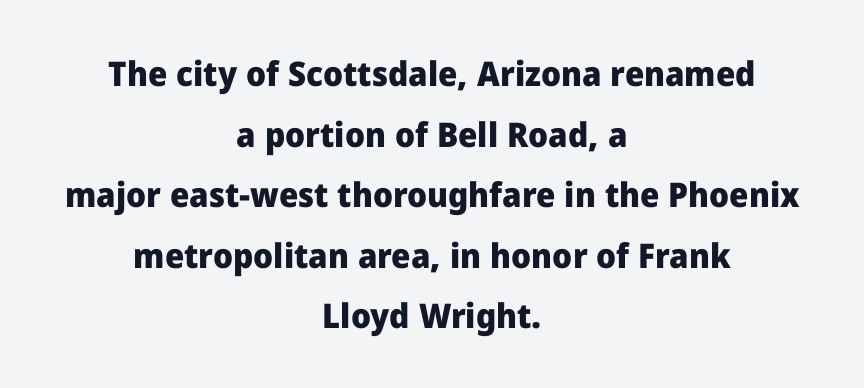
Q: Is the text bold? A: Yes.
Q: Is the text italic (slanted)? A: No, it is upright.
Q: Is the typeface a serif or a sans-serif typeface? A: Sans-serif.
Q: Is the text underlined? A: No.
Q: How is the paragraph aligned? A: Centered.
Q: Is the spacing between letters normal or unusually wide? A: Normal.
Q: Width (condensed, normal, or wide)? A: Normal.
Q: Stroke contrast? A: Low.
Q: x-height? A: Medium.
Q: Monospaced? A: No.
